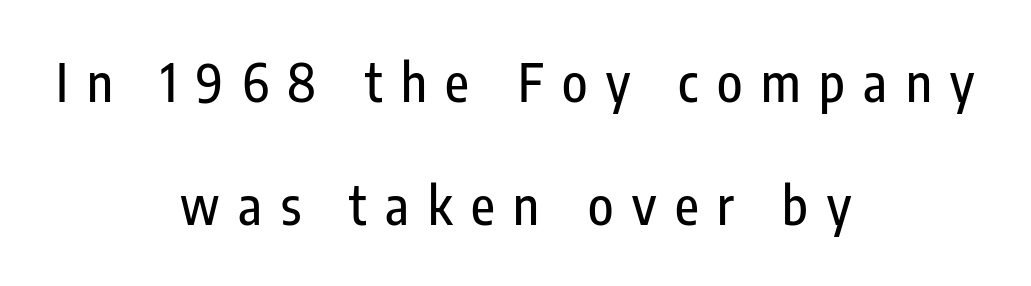
Q: Is the text italic (slanted)? A: No, it is upright.
Q: Is the typeface a serif or a sans-serif typeface? A: Sans-serif.
Q: Is the text underlined? A: No.
Q: How is the paragraph aligned? A: Centered.
Q: Is the spacing between letters normal or unusually wide? A: Unusually wide.
Q: Is the spacing between lines tight, normal or loose? A: Loose.
Q: Width (condensed, normal, or wide)? A: Condensed.
Q: Stroke contrast? A: Low.
Q: x-height? A: Medium.
Q: Monospaced? A: No.
